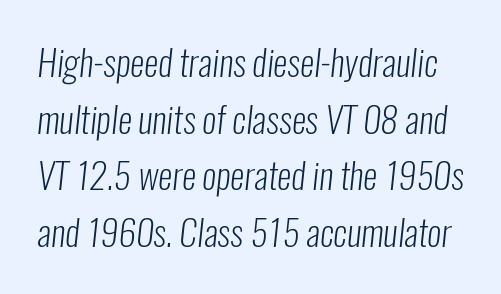
Q: Is the text bold? A: No.
Q: Is the typeface a serif or a sans-serif typeface? A: Sans-serif.
Q: Is the text underlined? A: No.
Q: Is the spacing between letters normal or unusually wide? A: Normal.
Q: Is the spacing between lines tight, normal or loose? A: Normal.
Q: Width (condensed, normal, or wide)? A: Condensed.
Q: Stroke contrast? A: Low.
Q: x-height? A: Medium.
Q: Monospaced? A: No.
